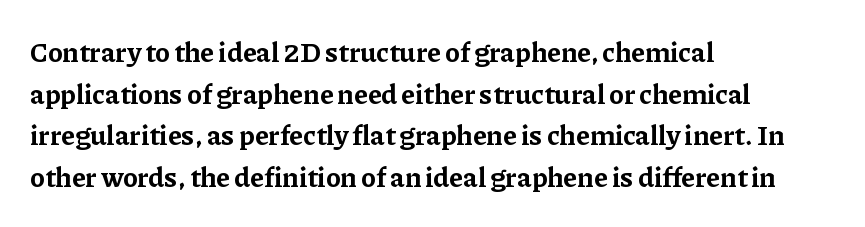
Q: Is the text bold? A: Yes.
Q: Is the text italic (slanted)? A: No, it is upright.
Q: Is the typeface a serif or a sans-serif typeface? A: Serif.
Q: Is the text underlined? A: No.
Q: How is the paragraph aligned? A: Left-aligned.
Q: Is the spacing between letters normal or unusually wide? A: Normal.
Q: Is the spacing between lines tight, normal or loose? A: Normal.
Q: Width (condensed, normal, or wide)? A: Normal.
Q: Stroke contrast? A: Low.
Q: x-height? A: Medium.
Q: Monospaced? A: No.
